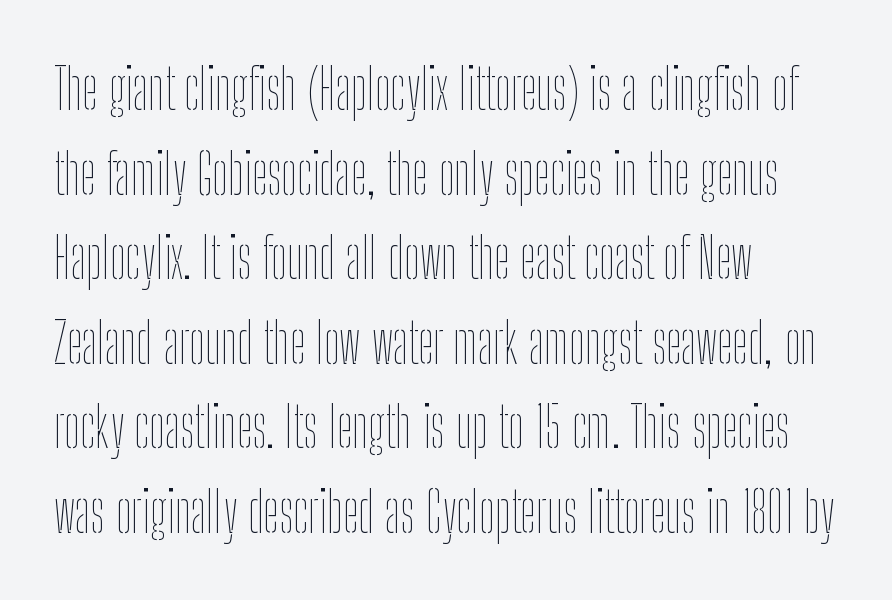
Summary of vertical rhythm: regular, with standard interline spacing. Where is the straight margin? On the left. Posture: upright roman. The rendering uses natural spacing where letterforms have individual widths. Weight class: somewhere from thin through regular. The letterforms sit shoulder to shoulder at normal distance.
